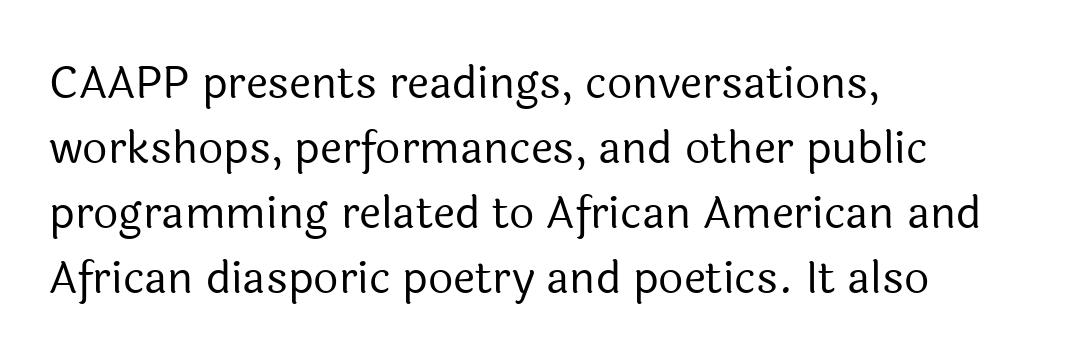
Type style note: lacks serifs. Is there much room between lines? A standard amount, neither cramped nor airy. Think of a printed novel: that variable character pitch is what you see here. Weight: in the light-to-regular range. The letterforms sit shoulder to shoulder at normal distance. Check under the words: just untouched page.
